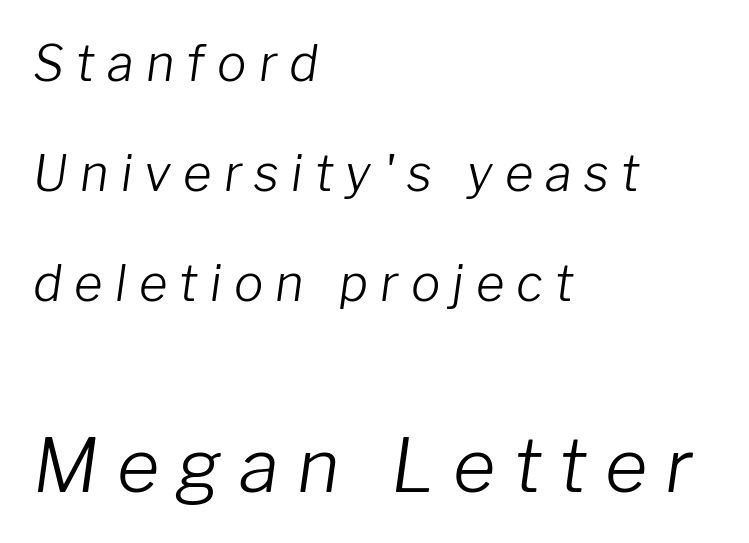
The rendering applies a slant to the glyphs. The paragraph has a hard left edge and a soft right edge. Each word looks stretched out because of the extra space between its letters. Looks like regular typesetting: each glyph gets only the width it needs. Character size in the trailing block exceeds that of the leading block.
